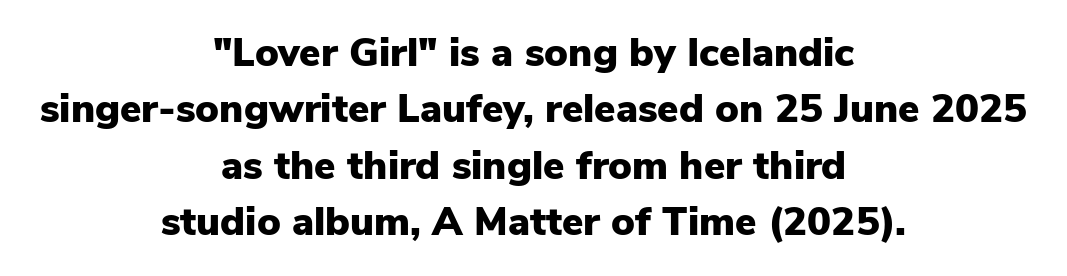
The image shows 40 px heavy sans-serif type, upright; set centered, normal line spacing (1.41x), normal letter spacing, not underlined; low stroke contrast and a medium x-height.
